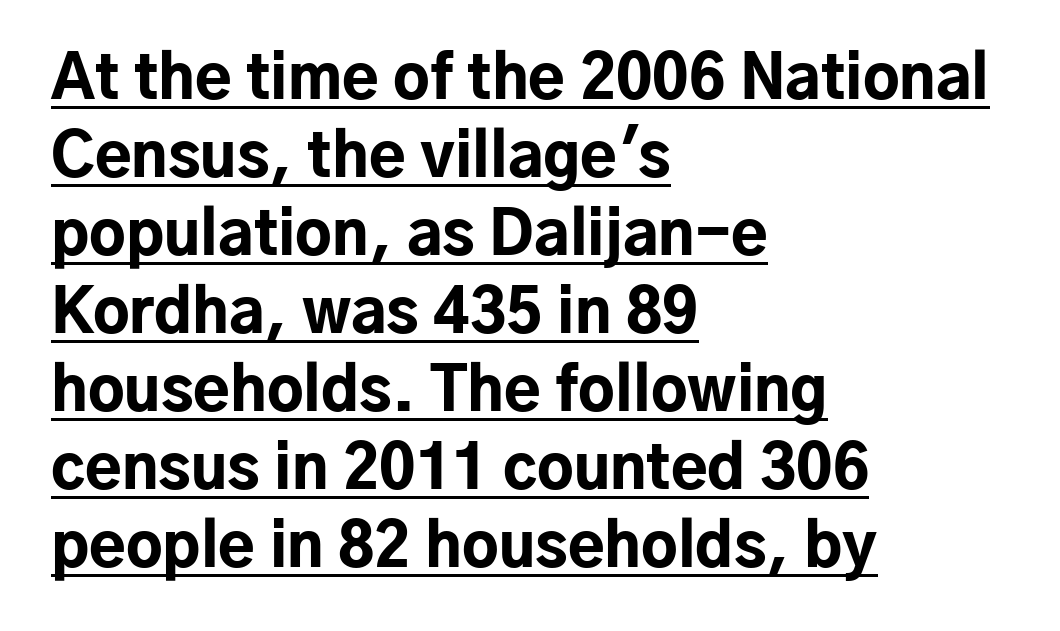
The image shows 60 px bold sans-serif type, upright; set left-aligned, normal line spacing (1.3x), normal letter spacing, underlined; low stroke contrast and a medium x-height.
